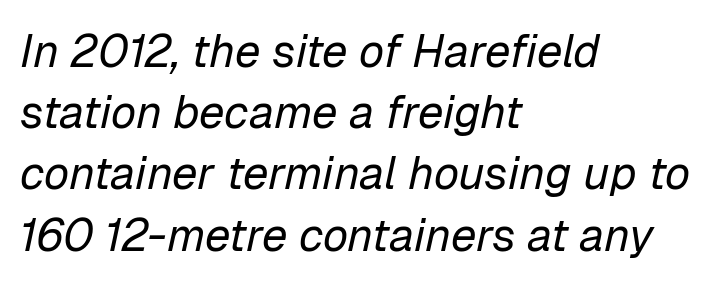
{"italic": "yes", "lean": "right", "slant_degrees": 12, "bold": "no", "weight": "regular", "width": "normal", "stroke_contrast": "low", "x_height": "medium", "monospaced": "no", "underline": "no", "align": "left", "line_spacing": "normal", "line_spacing_ratio": 1.33, "letter_spacing": "normal", "letter_spacing_em": 0.0, "glyph_px": 46}
